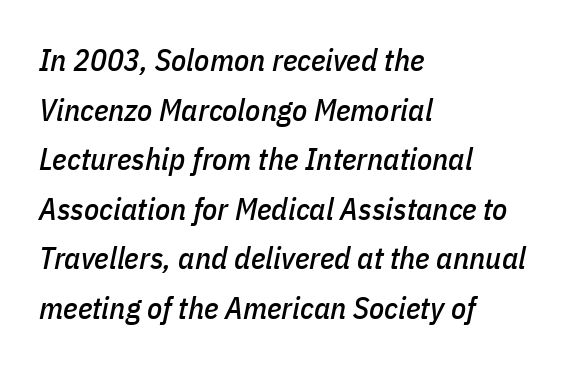
{"italic": "yes", "lean": "right", "slant_degrees": 11, "width": "condensed", "stroke_contrast": "low", "x_height": "medium", "monospaced": "no", "underline": "no", "align": "left", "line_spacing": "normal", "line_spacing_ratio": 1.6, "letter_spacing": "normal", "letter_spacing_em": 0.0, "glyph_px": 31}
